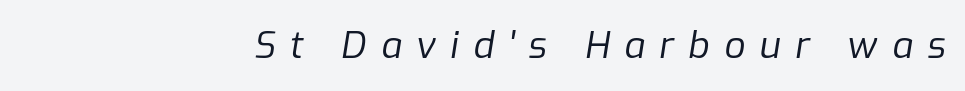
{"italic": "yes", "lean": "right", "slant_degrees": 9, "bold": "no", "weight": "regular", "width": "normal", "stroke_contrast": "low", "x_height": "medium", "monospaced": "no", "underline": "no", "align": "right", "letter_spacing": "wide", "letter_spacing_em": 0.39, "glyph_px": 37}
